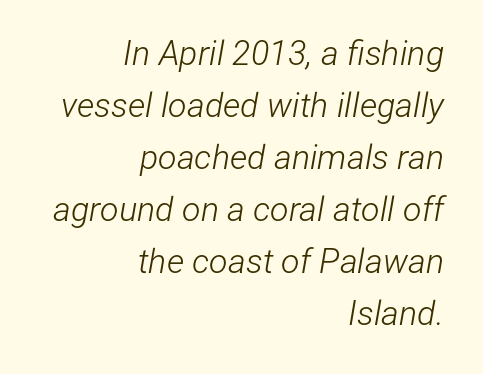
These lines sit exactly where default settings would place them. Note the varied advance widths — an 'i' is clearly narrower than an 'm'. Emphasis-style slanted type is in use. Just letters on the line, the space beneath them empty. Does extra space separate the letters? No, they use regular spacing. Stroke thickness stays within the range of a standard reading face or lighter.
